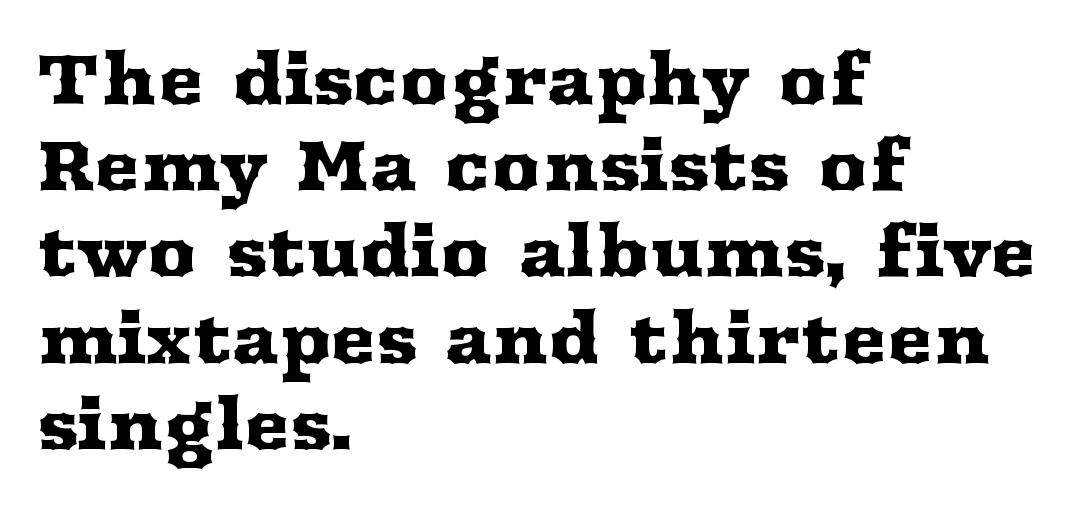
Posture: vertical. The ragged edge is on the right, which tells us the setting is flush left. A typesetter would call this zero additional tracking. Does the type have serifs? Yes, each stem ends in a small foot. In terms of leading, this rendering sits right in the middle.
